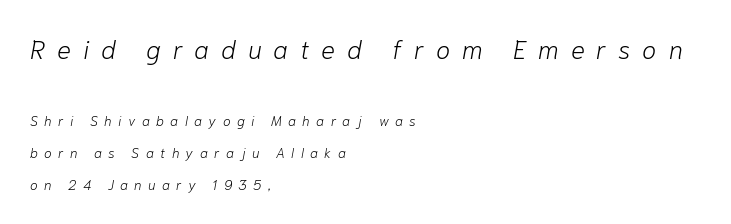
The image shows 26 px text type, italic (leaning right); set left-aligned, loose line spacing (2.29x), unusually wide letter spacing (+0.46 em), not underlined; the first (top) block is 1.86x larger.
